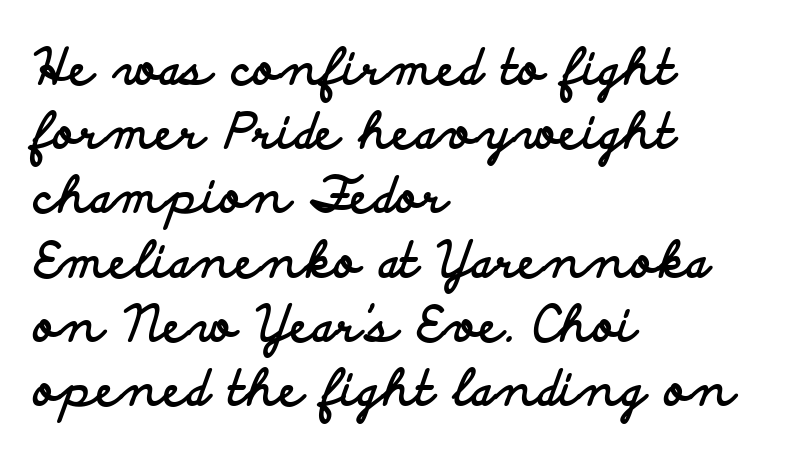
Q: Is the text bold? A: Yes.
Q: Is the text italic (slanted)? A: Yes.
Q: Is the typeface a serif or a sans-serif typeface? A: Sans-serif.
Q: Is the text underlined? A: No.
Q: How is the paragraph aligned? A: Left-aligned.
Q: Is the spacing between letters normal or unusually wide? A: Normal.
Q: Is the spacing between lines tight, normal or loose? A: Normal.
Q: Width (condensed, normal, or wide)? A: Wide.
Q: Stroke contrast? A: Low.
Q: x-height? A: Small.
Q: Monospaced? A: No.
